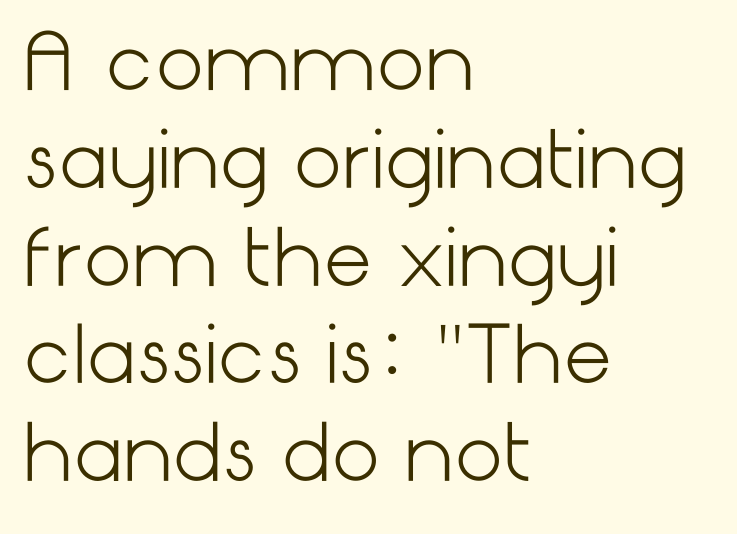
{"serif": "no", "italic": "no", "bold": "no", "weight": "light", "width": "normal", "stroke_contrast": "low", "x_height": "medium", "underline": "no", "align": "left", "line_spacing": "normal", "line_spacing_ratio": 1.27, "letter_spacing": "normal", "letter_spacing_em": 0.0, "glyph_px": 77}
